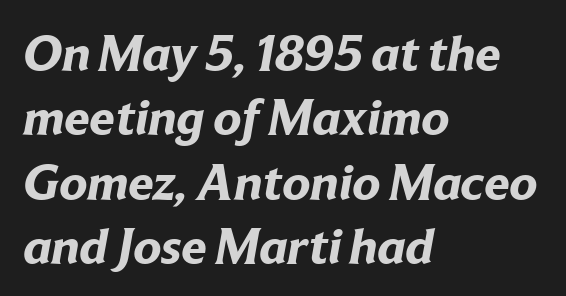
Bold? Absolutely — the strokes are thick and heavy. In CSS terms this would be text-align: left. Serifs: no, the terminals of the letterforms are clean. How are the letters spaced? Ordinarily, with no added tracking. The passage shown is typed in a proportional face where columns would drift.
